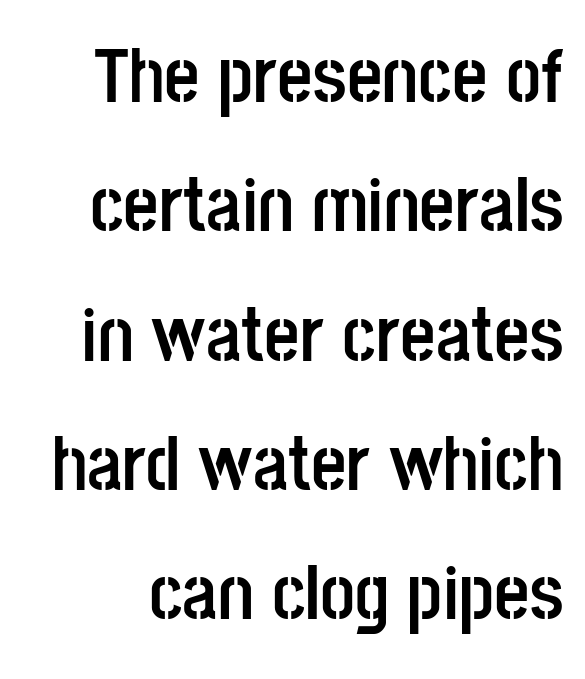
Q: Is the text bold? A: Yes.
Q: Is the text italic (slanted)? A: No, it is upright.
Q: Is the typeface a serif or a sans-serif typeface? A: Sans-serif.
Q: Is the text underlined? A: No.
Q: Is the spacing between letters normal or unusually wide? A: Normal.
Q: Is the spacing between lines tight, normal or loose? A: Normal.
Q: Width (condensed, normal, or wide)? A: Condensed.
Q: Stroke contrast? A: Low.
Q: x-height? A: Large.
Q: Monospaced? A: No.
